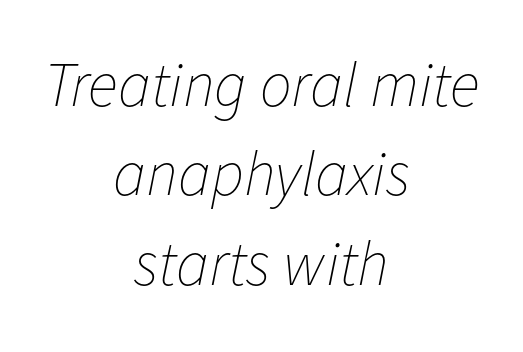
Q: Is the text bold? A: No.
Q: Is the text italic (slanted)? A: Yes, it leans right by about 11 degrees.
Q: Is the text underlined? A: No.
Q: How is the paragraph aligned? A: Centered.
Q: Is the spacing between letters normal or unusually wide? A: Normal.
Q: Is the spacing between lines tight, normal or loose? A: Normal.
Q: Width (condensed, normal, or wide)? A: Normal.
Q: Stroke contrast? A: Low.
Q: x-height? A: Medium.
Q: Monospaced? A: No.
